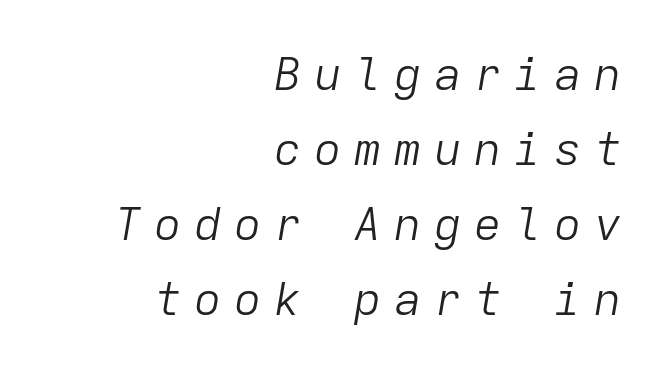
{"italic": "yes", "lean": "right", "slant_degrees": 9, "bold": "no", "weight": "light", "width": "normal", "stroke_contrast": "low", "x_height": "medium", "monospaced": "yes", "underline": "no", "align": "right", "line_spacing": "normal", "line_spacing_ratio": 1.63, "letter_spacing": "wide", "letter_spacing_em": 0.27, "glyph_px": 46}
